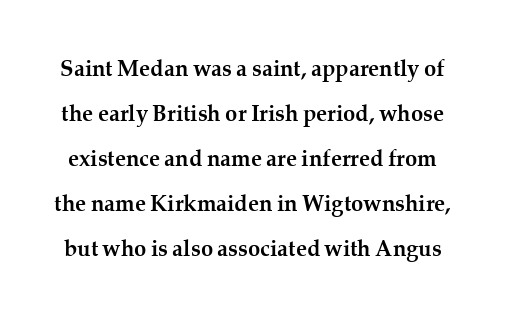
{"italic": "no", "bold": "yes", "underline": "no", "line_spacing": "loose", "line_spacing_ratio": 2.04, "letter_spacing": "normal", "letter_spacing_em": 0.0, "glyph_px": 22}
